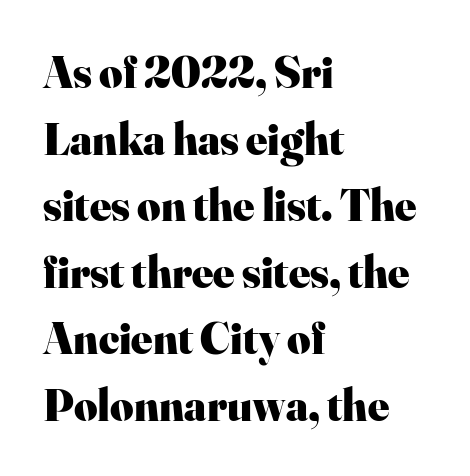
The image shows 45 px heavy serif type, upright; set left-aligned, normal line spacing (1.48x), normal letter spacing, not underlined; high stroke contrast and a small x-height.
